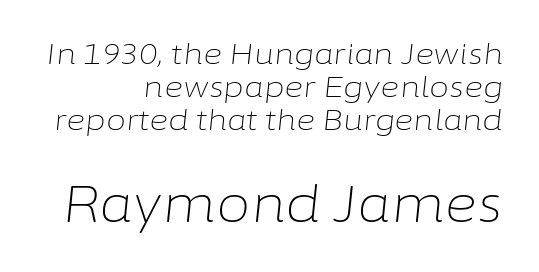
Descenders are the only things crossing below the line. Layout note: lines flush right. Summary of vertical rhythm: compact, with narrow interline spacing. Weight: in the light-to-regular range. When letters slant like this, we call the style italic. Nothing unusual about the tracking: characters are spaced as the font intends.
